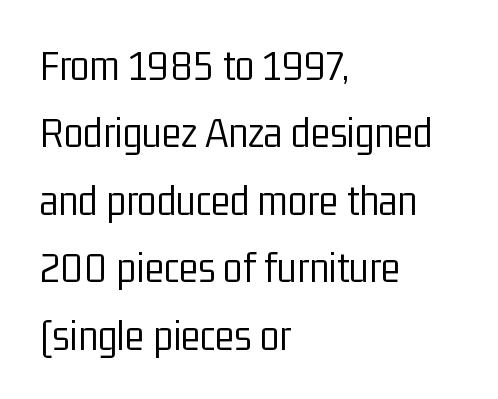
The image shows 45 px light, condensed sans-serif type, upright; set left-aligned, normal line spacing (1.5x), normal letter spacing, not underlined; low stroke contrast and a medium x-height.
